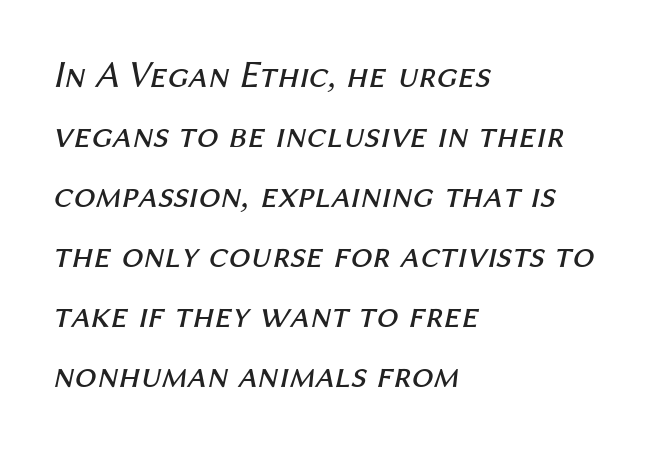
Compared with typical paragraphs, the rows here are spaced about the same. You could not count columns in this text — the font is proportionally spaced. Think standard paragraph weight, or any step lighter than that. Teacher's note: observe the even left margin — that is flush-left alignment.
